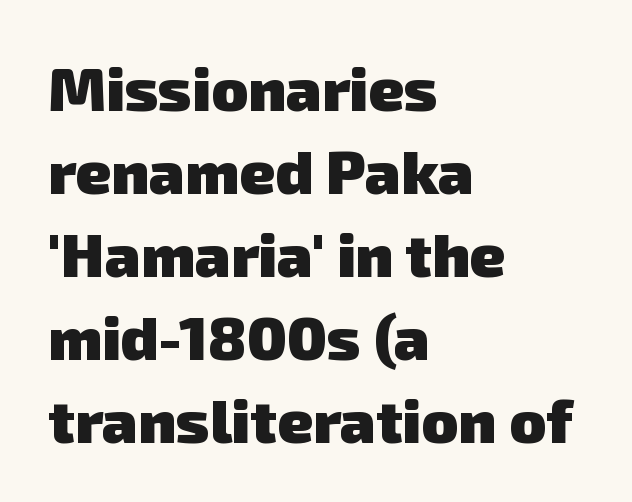
The characters display no serif detailing; their extremities are plain. These lines keep a tight, regular rhythm from letter to letter. Quick note: interline space is typical. The lines in this sample share a left origin and differ only in where they stop. Just letters on the line, the space beneath them empty. The passage shown is typed in a proportional face where columns would drift.
